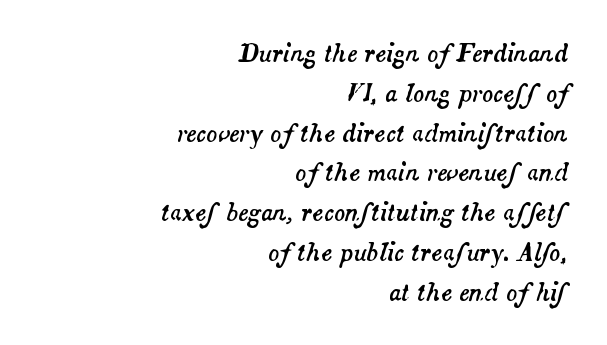
The image shows 23 px text type, italic (leaning right); set right-aligned, line spacing 1.73x, normal letter spacing, not underlined.
